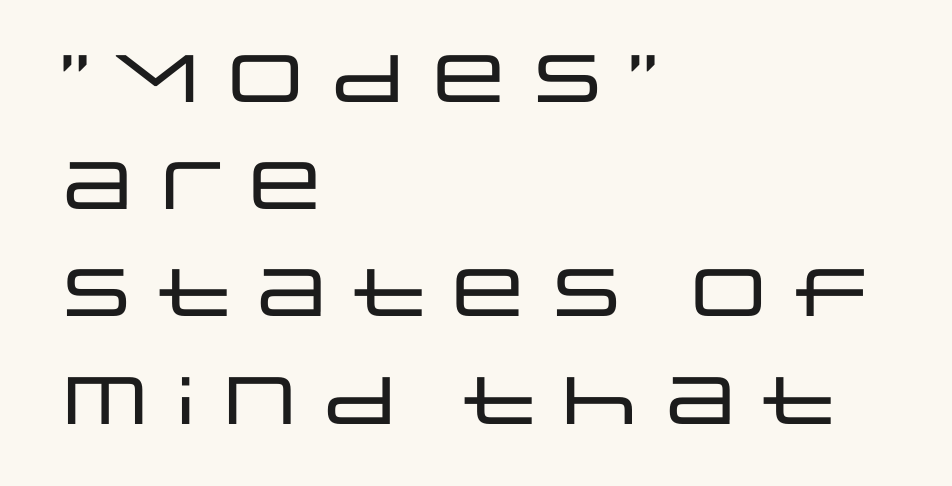
The image shows 67 px wide sans-serif type, upright; set left-aligned, normal line spacing (1.6x), normal letter spacing, not underlined; low stroke contrast and a large x-height.
